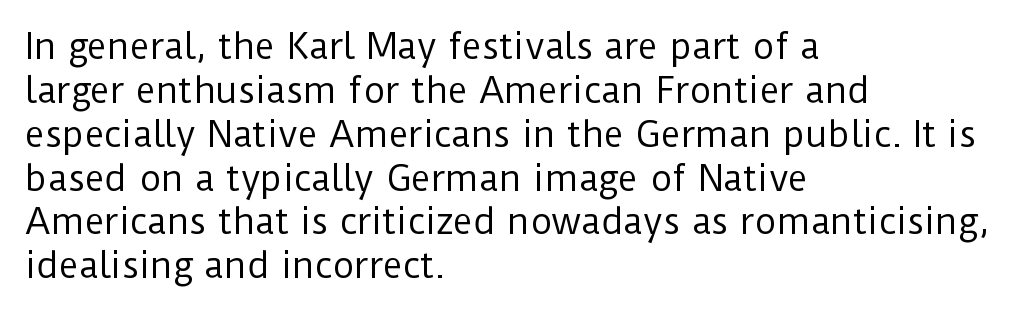
{"serif": "no", "italic": "no", "bold": "no", "weight": "regular", "width": "normal", "stroke_contrast": "low", "x_height": "medium", "monospaced": "no", "underline": "no", "align": "left", "line_spacing": "normal", "line_spacing_ratio": 1.29, "letter_spacing": "normal", "letter_spacing_em": 0.0, "glyph_px": 34}
